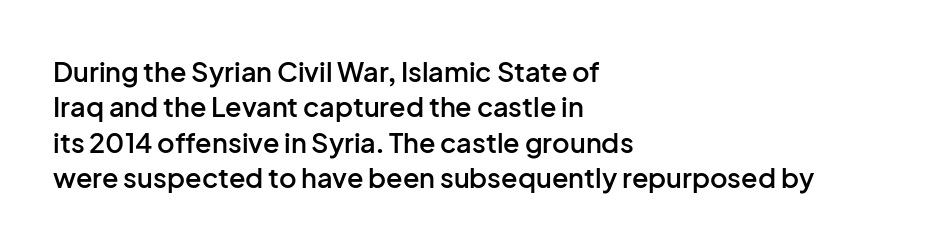
{"italic": "no", "bold": "semi", "underline": "no", "align": "left", "line_spacing": "normal", "line_spacing_ratio": 1.31, "letter_spacing": "normal", "letter_spacing_em": 0.0, "glyph_px": 27}
